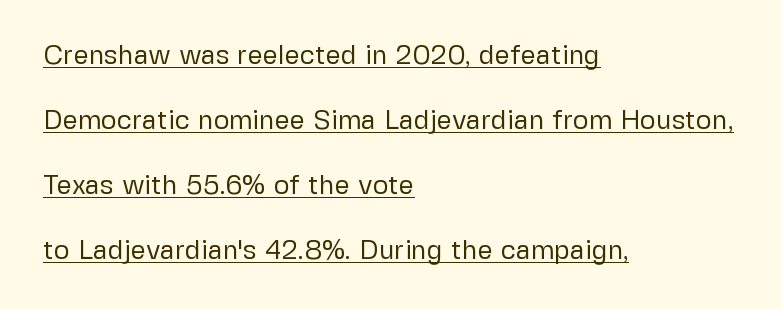
The weight would be labelled regular, book, light, or lighter still. You can tell it's not italic because the verticals are truly vertical. What decoration does the sample have? An underline. Spacing between characters is what you'd get straight out of the box. Summary of vertical rhythm: relaxed, with wide interline spacing. Compared with a centered layout, this one pins lines to the left instead.
